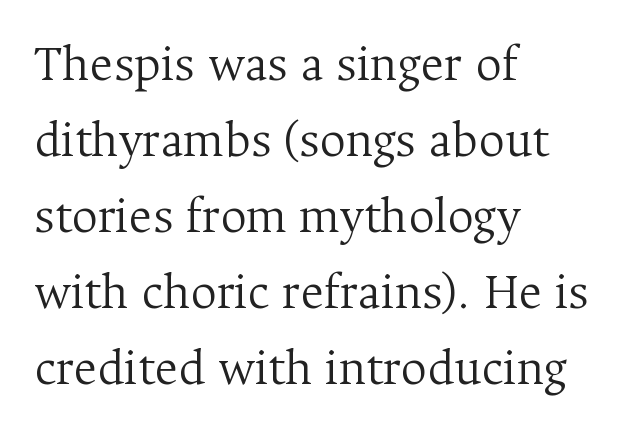
The image shows 51 px light serif type, upright; set left-aligned, normal line spacing (1.49x), normal letter spacing, not underlined; medium stroke contrast and a medium x-height.
